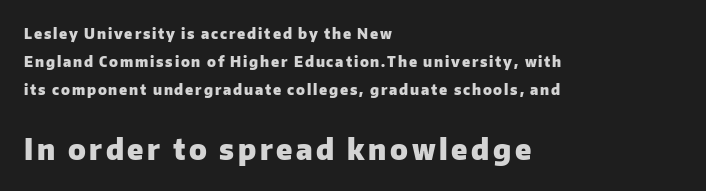
{"serif": "no", "italic": "no", "bold": "yes", "weight": "heavy", "width": "normal", "stroke_contrast": "low", "x_height": "medium", "monospaced": "no", "underline": "no", "align": "left", "line_spacing": "loose", "line_spacing_ratio": 2.01, "larger_block": "second", "size_ratio": 2.0, "glyph_px": 28}
